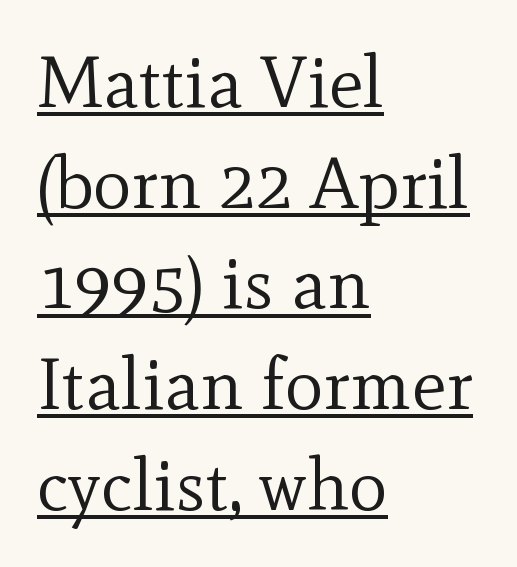
The image shows 73 px regular-weight serif type, upright; set left-aligned, normal line spacing (1.38x), normal letter spacing, underlined; a small x-height.
